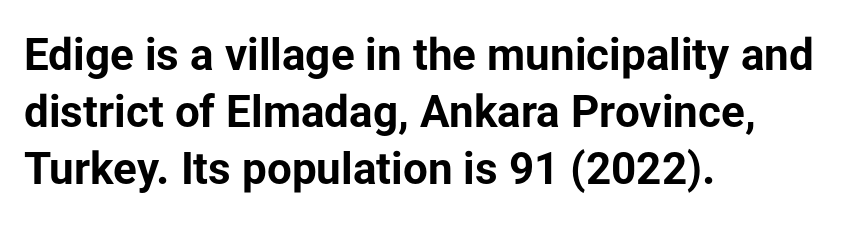
Q: Is the text bold? A: Yes.
Q: Is the text italic (slanted)? A: No, it is upright.
Q: Is the typeface a serif or a sans-serif typeface? A: Sans-serif.
Q: Is the text underlined? A: No.
Q: How is the paragraph aligned? A: Left-aligned.
Q: Is the spacing between letters normal or unusually wide? A: Normal.
Q: Is the spacing between lines tight, normal or loose? A: Normal.
Q: Width (condensed, normal, or wide)? A: Normal.
Q: Stroke contrast? A: Low.
Q: x-height? A: Medium.
Q: Monospaced? A: No.
